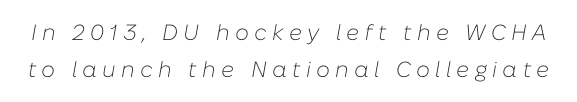
Observe the lean: these are italic letterforms. The words here are not underlined. Is this a heavy cut? Hardly; it is regular or lighter. This rendering widens character spacing well past its baseline value. Quick note: interline space is typical.
